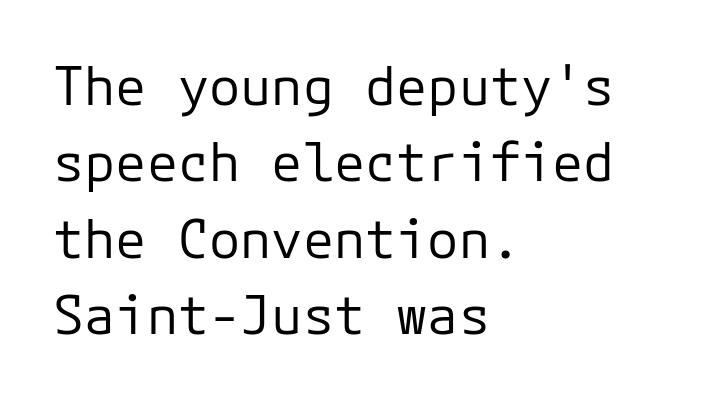
{"serif": "no", "italic": "no", "bold": "no", "weight": "regular", "width": "normal", "stroke_contrast": "low", "x_height": "medium", "underline": "no", "align": "left", "line_spacing": "normal", "line_spacing_ratio": 1.47, "letter_spacing": "normal", "letter_spacing_em": 0.0, "glyph_px": 52}
